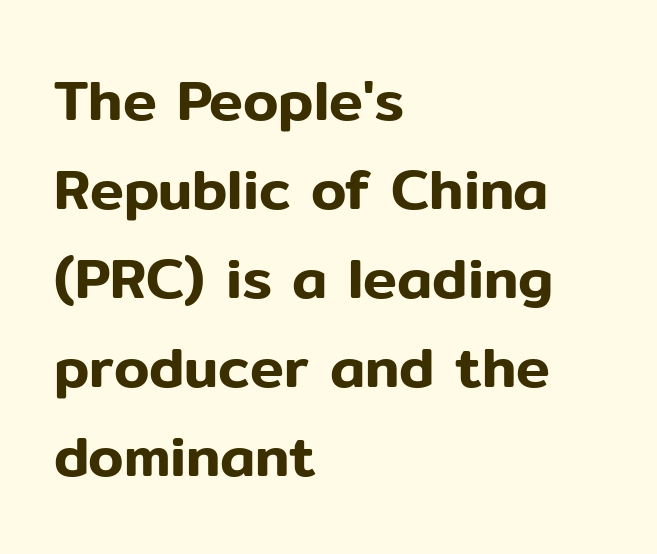
Nope, not italic — everything's standing straight. The letters sit at their default tracking, neither squeezed nor spread. The paragraph has a hard left edge and a soft right edge. A typesetter would call this leading conventional body-copy spacing.
